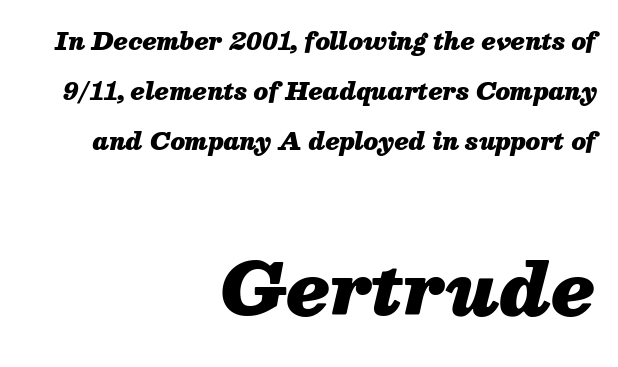
The image shows 70 px heavy type, italic (leaning right); set right-aligned, loose line spacing (2.18x), normal letter spacing, not underlined; the second (bottom) block is 3.04x larger; medium stroke contrast and a medium x-height.
